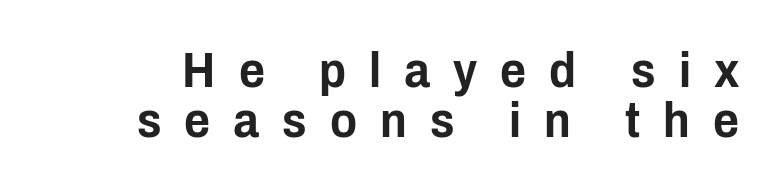
Q: Is the text italic (slanted)? A: No, it is upright.
Q: Is the typeface a serif or a sans-serif typeface? A: Sans-serif.
Q: Is the text underlined? A: No.
Q: Is the spacing between letters normal or unusually wide? A: Unusually wide.
Q: Is the spacing between lines tight, normal or loose? A: Tight.
Q: Width (condensed, normal, or wide)? A: Condensed.
Q: Stroke contrast? A: Low.
Q: x-height? A: Medium.
Q: Monospaced? A: No.
